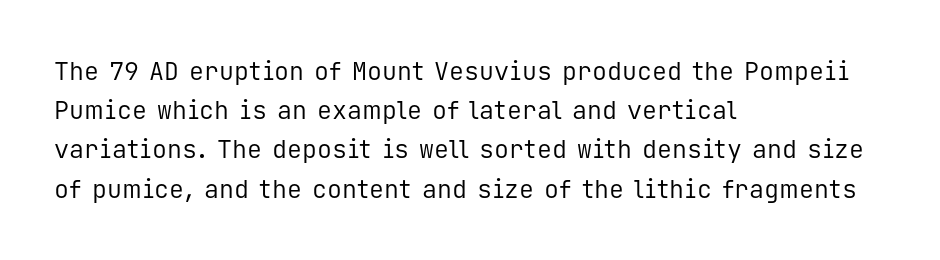
Is this a heavy cut? Hardly; it is regular or lighter. In CSS terms this would be text-align: left. Words appear dense and cohesive because spacing is normal. The gap between lines stays unmarked. Reading down the column, the eye jumps a familiar distance to each next line. This is roman type, the default non-slanted kind.
